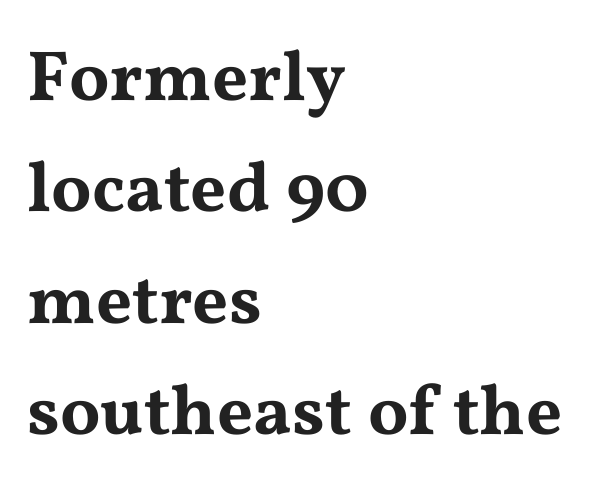
Q: Is the text italic (slanted)? A: No, it is upright.
Q: Is the typeface a serif or a sans-serif typeface? A: Serif.
Q: Is the text underlined? A: No.
Q: How is the paragraph aligned? A: Left-aligned.
Q: Is the spacing between letters normal or unusually wide? A: Normal.
Q: Is the spacing between lines tight, normal or loose? A: Normal.
Q: Width (condensed, normal, or wide)? A: Wide.
Q: Stroke contrast? A: Medium.
Q: x-height? A: Medium.
Q: Monospaced? A: No.
